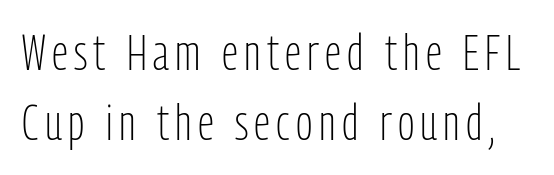
Q: Is the text bold? A: No.
Q: Is the text italic (slanted)? A: No, it is upright.
Q: Is the typeface a serif or a sans-serif typeface? A: Sans-serif.
Q: Is the text underlined? A: No.
Q: Is the spacing between lines tight, normal or loose? A: Normal.
Q: Width (condensed, normal, or wide)? A: Condensed.
Q: Stroke contrast? A: Low.
Q: x-height? A: Medium.
Q: Monospaced? A: No.
